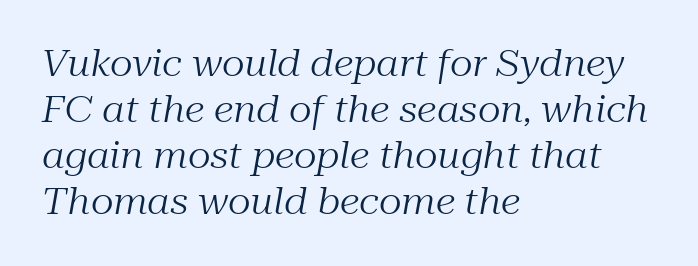
Q: Is the text bold? A: No.
Q: Is the text italic (slanted)? A: Yes, it leans right by about 10 degrees.
Q: Is the typeface a serif or a sans-serif typeface? A: Serif.
Q: Is the text underlined? A: No.
Q: How is the paragraph aligned? A: Left-aligned.
Q: Is the spacing between letters normal or unusually wide? A: Normal.
Q: Is the spacing between lines tight, normal or loose? A: Normal.
Q: Width (condensed, normal, or wide)? A: Normal.
Q: Stroke contrast? A: Medium.
Q: x-height? A: Medium.
Q: Monospaced? A: No.
